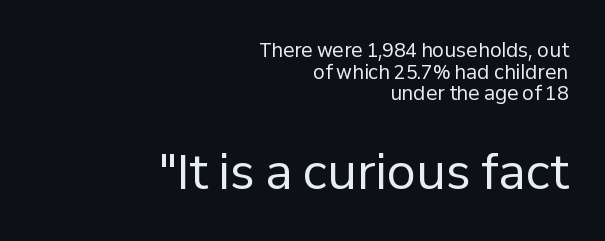
Q: Is the text bold? A: No.
Q: Is the text italic (slanted)? A: No, it is upright.
Q: Is the typeface a serif or a sans-serif typeface? A: Sans-serif.
Q: Is the text underlined? A: No.
Q: How is the paragraph aligned? A: Right-aligned.
Q: Is the spacing between letters normal or unusually wide? A: Normal.
Q: Is the spacing between lines tight, normal or loose? A: Tight.
Q: Which block of text is set in a larger size, the first (top) or the second (bottom)? A: The second (bottom) one.
Q: Width (condensed, normal, or wide)? A: Normal.
Q: Stroke contrast? A: Low.
Q: x-height? A: Medium.
Q: Monospaced? A: No.
